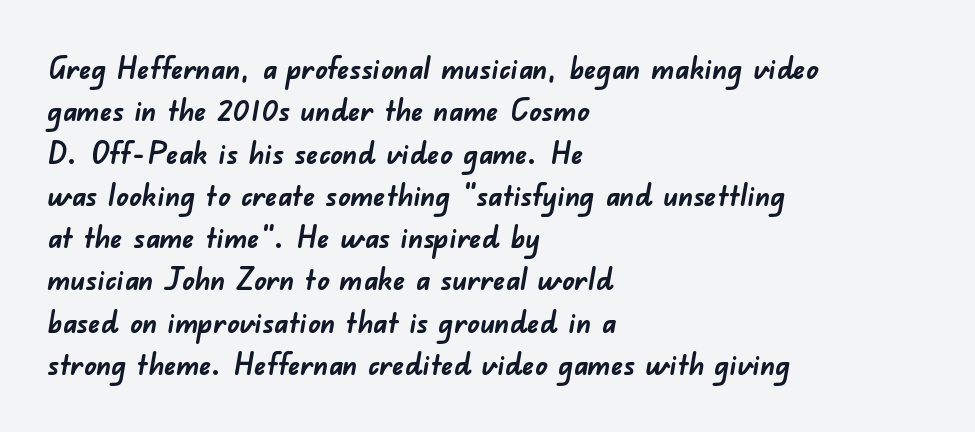
The image shows 30 px semibold sans-serif type; set left-aligned, normal line spacing (1.41x), normal letter spacing, not underlined; low stroke contrast and a small x-height.
